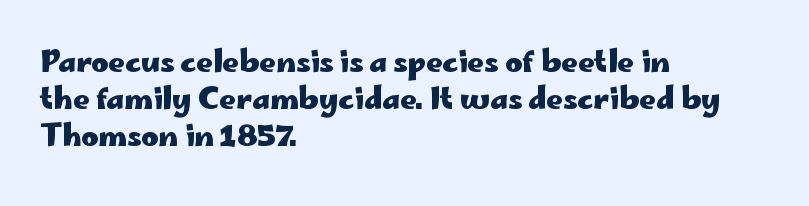
Q: Is the text bold? A: Yes.
Q: Is the text italic (slanted)? A: No, it is upright.
Q: Is the typeface a serif or a sans-serif typeface? A: Sans-serif.
Q: Is the text underlined? A: No.
Q: How is the paragraph aligned? A: Left-aligned.
Q: Is the spacing between letters normal or unusually wide? A: Normal.
Q: Is the spacing between lines tight, normal or loose? A: Normal.
Q: Width (condensed, normal, or wide)? A: Wide.
Q: Stroke contrast? A: Low.
Q: x-height? A: Small.
Q: Monospaced? A: No.
